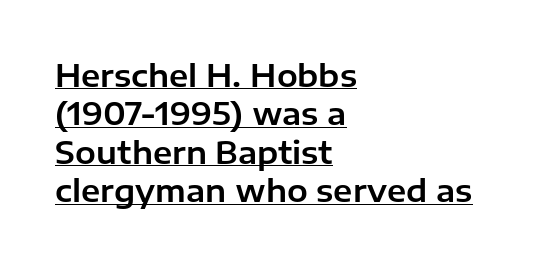
The image shows 31 px sans-serif type, upright; set left-aligned, line spacing 1.24x, normal letter spacing, underlined; low stroke contrast and a medium x-height.
